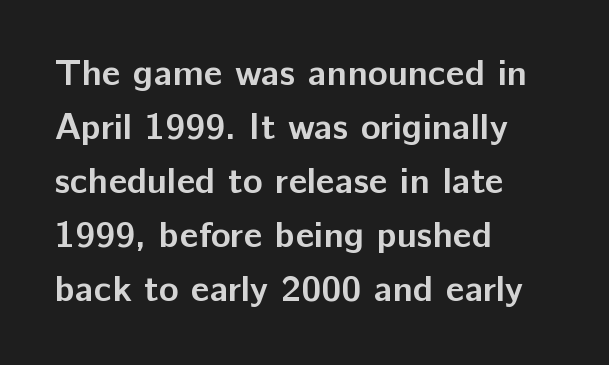
The image shows 37 px semibold sans-serif type, upright; set left-aligned, normal line spacing (1.46x), normal letter spacing, not underlined; low stroke contrast and a medium x-height.
